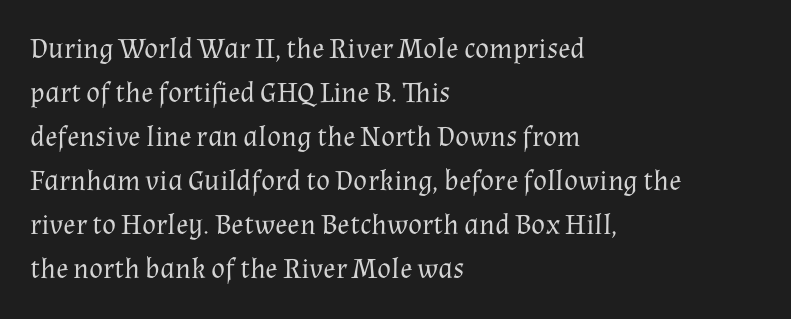
Q: Is the text bold? A: No.
Q: Is the text italic (slanted)? A: No, it is upright.
Q: Is the typeface a serif or a sans-serif typeface? A: Serif.
Q: Is the text underlined? A: No.
Q: How is the paragraph aligned? A: Left-aligned.
Q: Is the spacing between letters normal or unusually wide? A: Normal.
Q: Is the spacing between lines tight, normal or loose? A: Normal.
Q: Width (condensed, normal, or wide)? A: Normal.
Q: Stroke contrast? A: Medium.
Q: x-height? A: Medium.
Q: Monospaced? A: No.
